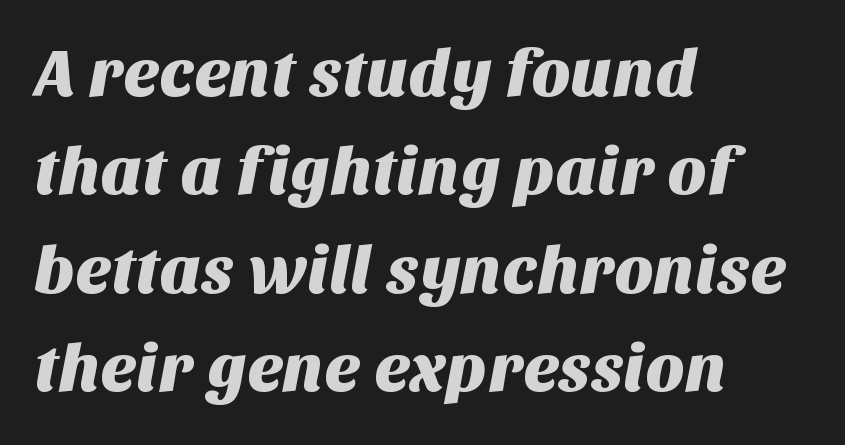
The rendering keeps characters at their native spacing. Visually the block forms a straight wall on the left and a jagged coastline on the right. A typesetter would call this proportional, since set widths differ per character. Any mark beneath the type? The region is blank. What kind of face is this? One without serifs — a sans. Quick note: interline space is typical.
